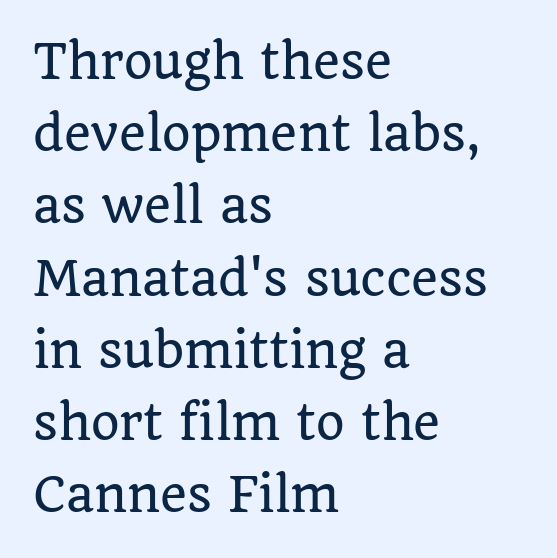
{"serif": "yes", "italic": "no", "width": "normal", "stroke_contrast": "low", "x_height": "large", "monospaced": "no", "underline": "no", "align": "left", "line_spacing": "normal", "line_spacing_ratio": 1.57, "letter_spacing": "normal", "letter_spacing_em": 0.0, "glyph_px": 46}
